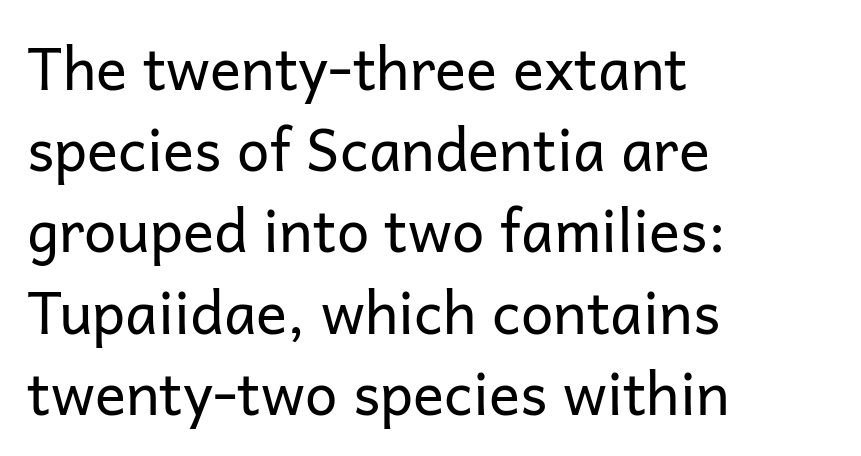
A typesetter would label this face a sans. Every row of glyphs begins at an identical x-position on the left. Character widths vary here, with narrow letters taking less room than wide ones. The weight tops out at a normal text grade. Every stem runs plumb, perpendicular to the baseline.
